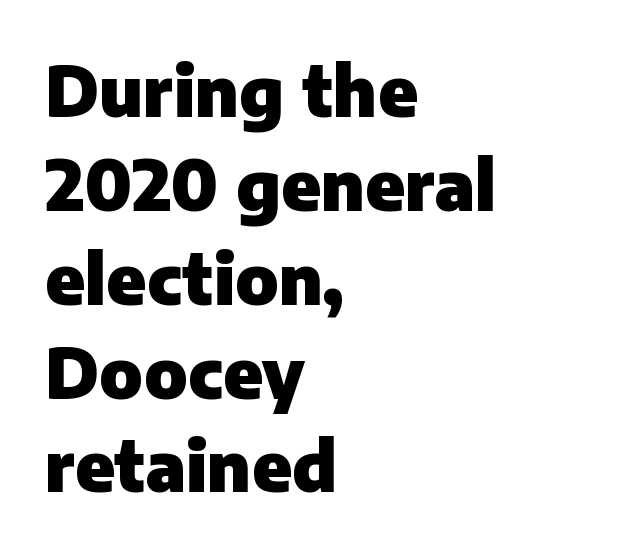
The image shows 69 px heavy sans-serif type, upright; set left-aligned, normal line spacing (1.36x), normal letter spacing, not underlined; low stroke contrast and a medium x-height.
